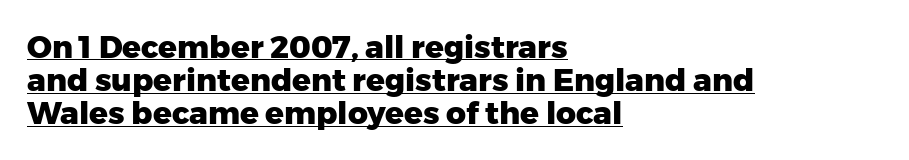
The image shows 31 px heavy sans-serif type, upright; set left-aligned, tight line spacing (1.07x), normal letter spacing, underlined; low stroke contrast and a medium x-height.
